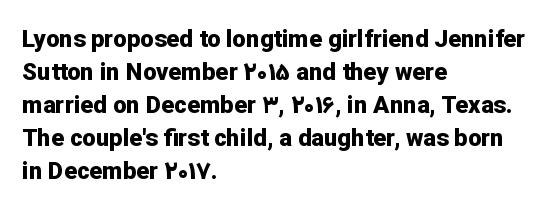
These lines keep a tight, regular rhythm from letter to letter. Heavy-handed strokes throughout: this text is bold. A normal amount of white space separates one row of letters from the next. The font's upright variant was chosen for this text. The string is rendered with underlining switched off. Which margin do the lines hug? The left one — the right edge is uneven.
